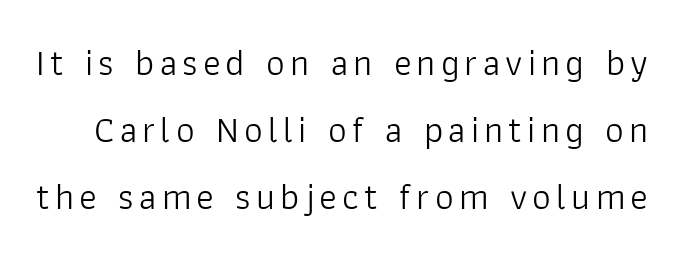
Bare-footed words on every line. Character widths vary here, with narrow letters taking less room than wide ones. The axis of the letterforms is exactly vertical. A sans-serif font was chosen for this passage. The weight tops out at a normal text grade.
